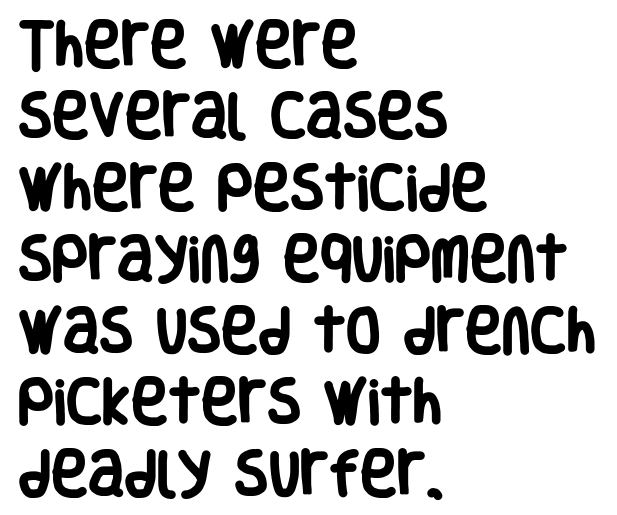
{"serif": "no", "italic": "no", "bold": "yes", "weight": "heavy", "width": "condensed", "stroke_contrast": "low", "x_height": "large", "monospaced": "no", "underline": "no", "align": "left", "line_spacing": "normal", "line_spacing_ratio": 1.43, "letter_spacing": "normal", "letter_spacing_em": 0.0, "glyph_px": 50}
